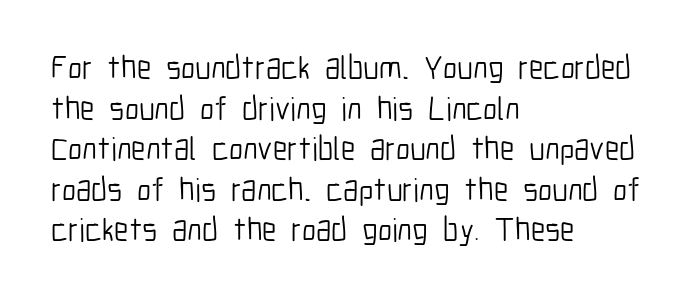
Q: Is the text bold? A: No.
Q: Is the text italic (slanted)? A: No, it is upright.
Q: Is the typeface a serif or a sans-serif typeface? A: Sans-serif.
Q: Is the text underlined? A: No.
Q: How is the paragraph aligned? A: Left-aligned.
Q: Is the spacing between letters normal or unusually wide? A: Normal.
Q: Width (condensed, normal, or wide)? A: Condensed.
Q: Stroke contrast? A: Low.
Q: x-height? A: Medium.
Q: Monospaced? A: No.
